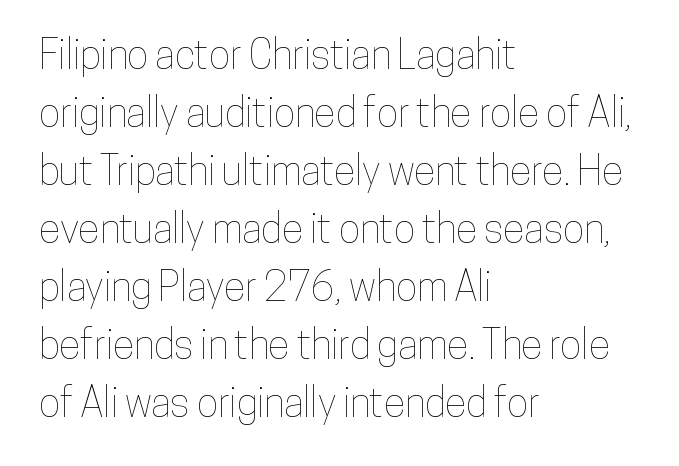
{"italic": "no", "width": "condensed", "stroke_contrast": "low", "x_height": "medium", "monospaced": "no", "underline": "no", "align": "left", "line_spacing": "normal", "line_spacing_ratio": 1.45, "letter_spacing": "normal", "letter_spacing_em": 0.0, "glyph_px": 40}
